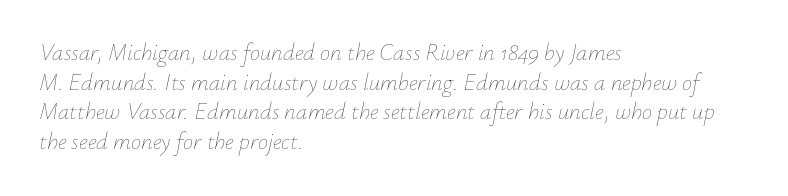
Baseline-to-baseline distance is the conventional proportion of letter height. Does the copy run flush right? No — it runs flush left. Rendered with sloped, italic letterforms. The words here are not underlined. Heft: none added — not bold.
